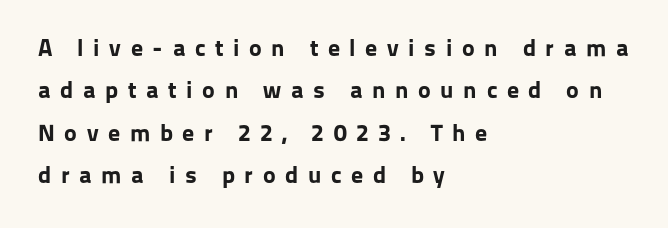
The image shows 24 px bold type, upright; set left-aligned, line spacing 1.77x, unusually wide letter spacing (+0.4 em), not underlined.
